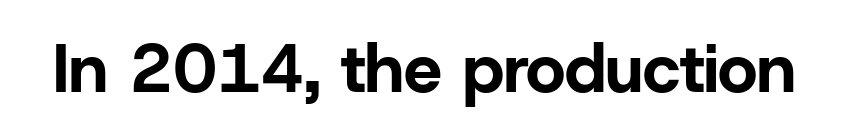
{"serif": "no", "italic": "no", "bold": "yes", "weight": "bold", "width": "normal", "stroke_contrast": "low", "x_height": "medium", "monospaced": "no", "underline": "no", "letter_spacing": "normal", "letter_spacing_em": 0.0, "glyph_px": 68}
